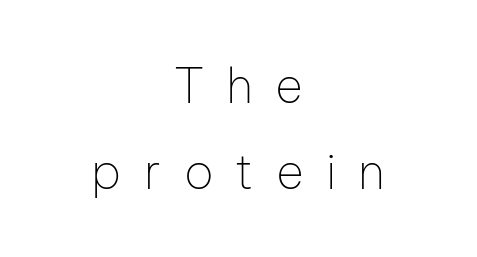
{"serif": "no", "italic": "no", "bold": "no", "weight": "thin", "width": "normal", "stroke_contrast": "low", "x_height": "medium", "monospaced": "no", "underline": "no", "align": "center", "line_spacing_ratio": 1.79, "letter_spacing": "wide", "letter_spacing_em": 0.46, "glyph_px": 48}
